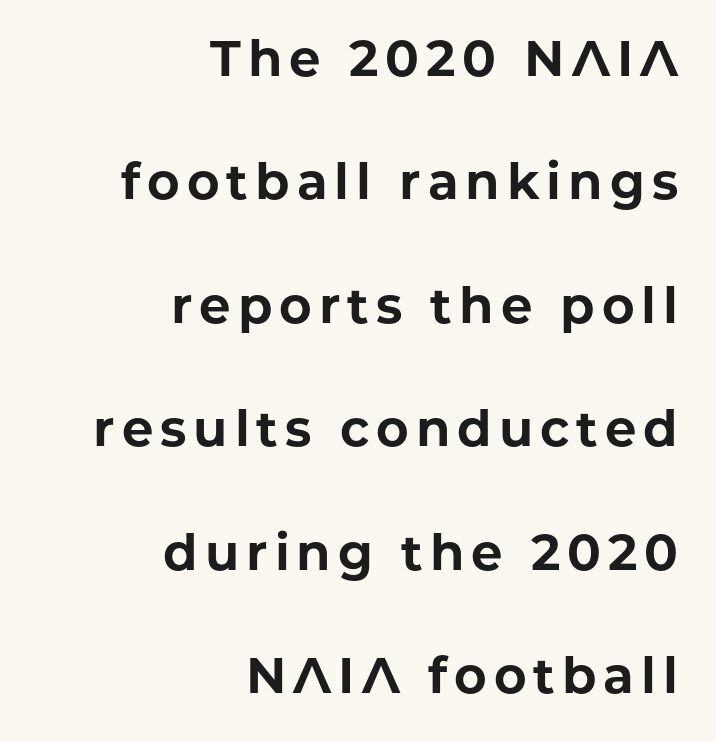
Q: Is the text bold? A: Yes.
Q: Is the text italic (slanted)? A: No, it is upright.
Q: Is the typeface a serif or a sans-serif typeface? A: Sans-serif.
Q: Is the text underlined? A: No.
Q: How is the paragraph aligned? A: Right-aligned.
Q: Is the spacing between lines tight, normal or loose? A: Loose.
Q: Width (condensed, normal, or wide)? A: Normal.
Q: Stroke contrast? A: Low.
Q: x-height? A: Medium.
Q: Monospaced? A: No.
